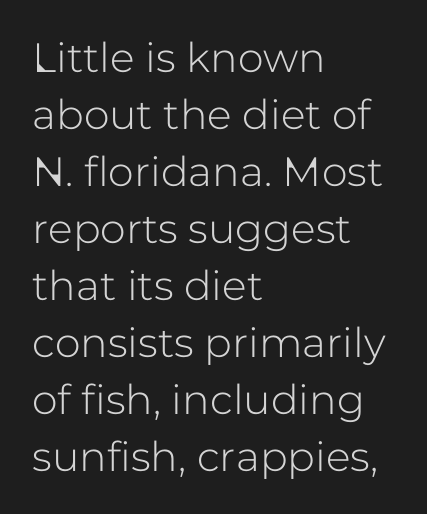
Q: Is the text italic (slanted)? A: No, it is upright.
Q: Is the typeface a serif or a sans-serif typeface? A: Sans-serif.
Q: Is the text underlined? A: No.
Q: How is the paragraph aligned? A: Left-aligned.
Q: Is the spacing between letters normal or unusually wide? A: Normal.
Q: Is the spacing between lines tight, normal or loose? A: Normal.
Q: Width (condensed, normal, or wide)? A: Normal.
Q: Stroke contrast? A: Low.
Q: x-height? A: Medium.
Q: Monospaced? A: No.
